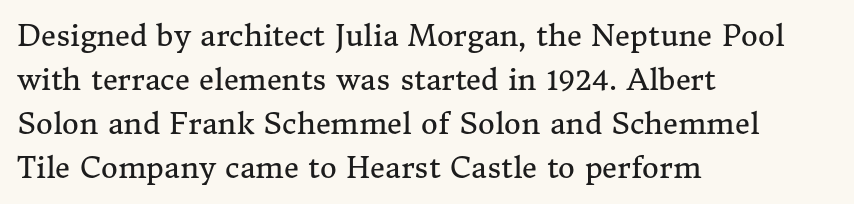
The image shows 29 px regular-weight serif type, upright; set left-aligned, normal line spacing (1.52x), normal letter spacing, not underlined; medium stroke contrast and a medium x-height.
